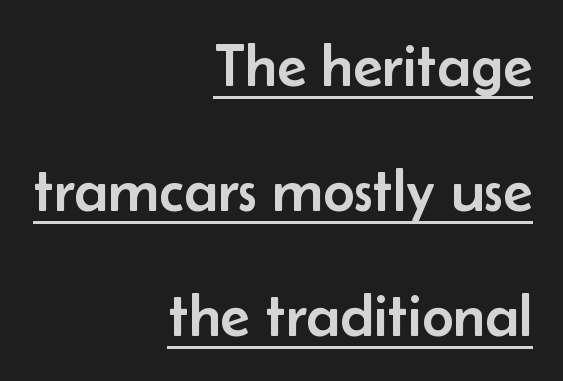
The text was rendered using a sans face with plain stroke endings. The passage is arranged like a letterhead date or caption credit — flush right. Every word sits above its own underline. Airy leading. If you drew a line through each stem, it would be perfectly vertical.
